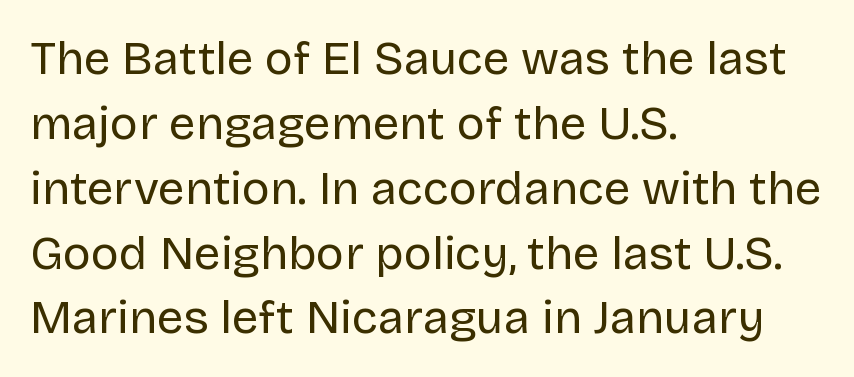
{"serif": "no", "italic": "no", "bold": "no", "weight": "regular", "width": "normal", "stroke_contrast": "low", "x_height": "large", "monospaced": "no", "underline": "no", "align": "left", "line_spacing": "normal", "line_spacing_ratio": 1.38, "letter_spacing": "normal", "letter_spacing_em": 0.0, "glyph_px": 47}
